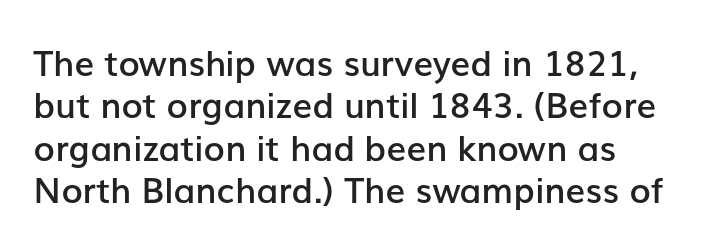
Q: Is the text bold? A: Semi-bold.
Q: Is the text italic (slanted)? A: No, it is upright.
Q: Is the typeface a serif or a sans-serif typeface? A: Sans-serif.
Q: Is the text underlined? A: No.
Q: How is the paragraph aligned? A: Left-aligned.
Q: Is the spacing between letters normal or unusually wide? A: Normal.
Q: Width (condensed, normal, or wide)? A: Normal.
Q: Stroke contrast? A: Low.
Q: x-height? A: Medium.
Q: Monospaced? A: No.
